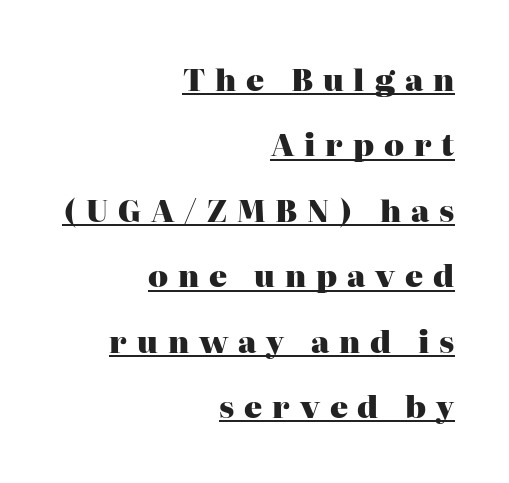
{"serif": "yes", "italic": "no", "bold": "yes", "weight": "heavy", "width": "normal", "stroke_contrast": "high", "x_height": "medium", "monospaced": "no", "underline": "yes", "align": "right", "line_spacing": "loose", "line_spacing_ratio": 2.18, "letter_spacing": "wide", "letter_spacing_em": 0.33, "glyph_px": 30}
